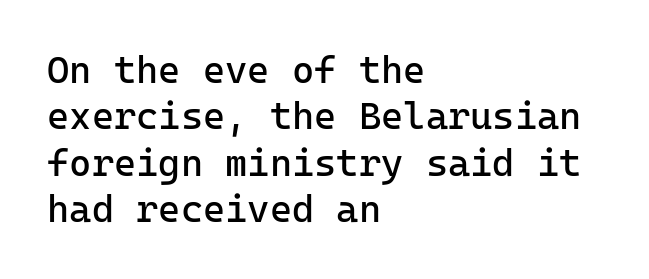
The image shows 38 px regular-weight sans-serif type, upright, monospaced; set left-aligned, line spacing 1.22x, normal letter spacing, not underlined; low stroke contrast and a medium x-height.
